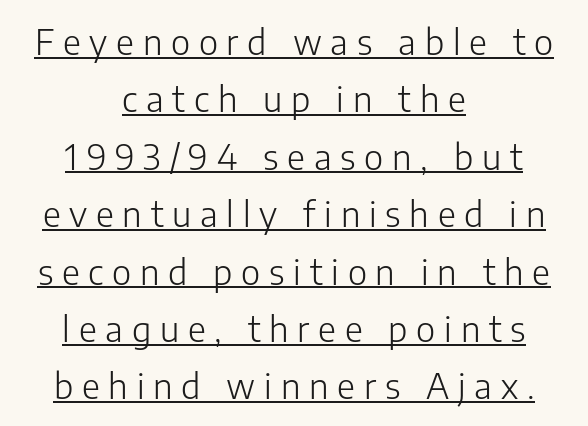
The specimen includes a rule beneath the text block's lines. Does extra space separate the letters? Yes, quite a lot of it. A student would call this center alignment; a typographer would say set centered. A roman cut, with each character standing at attention.
